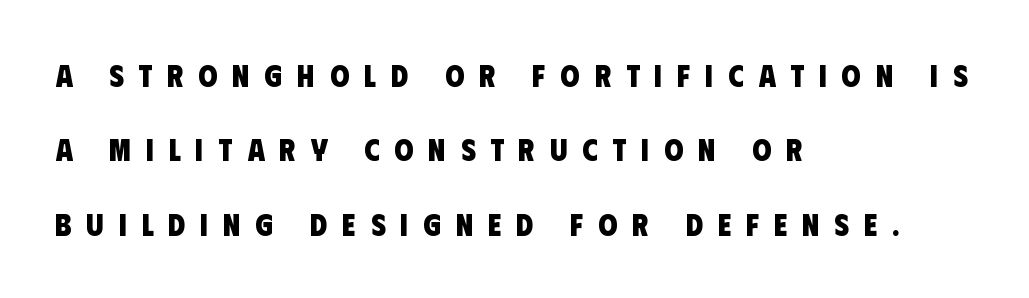
The image shows 31 px heavy, condensed sans-serif type; set left-aligned, loose line spacing (2.4x), unusually wide letter spacing (+0.48 em), not underlined; low stroke contrast and a large x-height.
